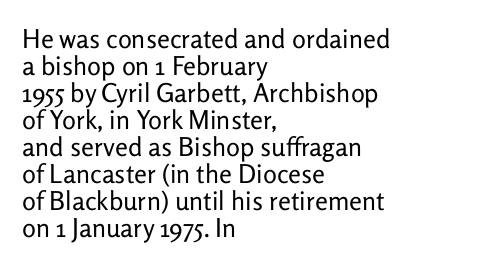
The image shows 26 px text type, upright; set left-aligned, tight line spacing (1.04x), normal letter spacing, not underlined.
